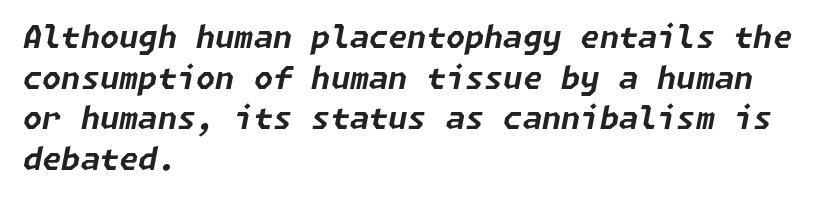
The image shows 31 px bold type, italic (leaning right); set left-aligned, normal line spacing (1.31x), normal letter spacing, not underlined; low stroke contrast and a medium x-height.
